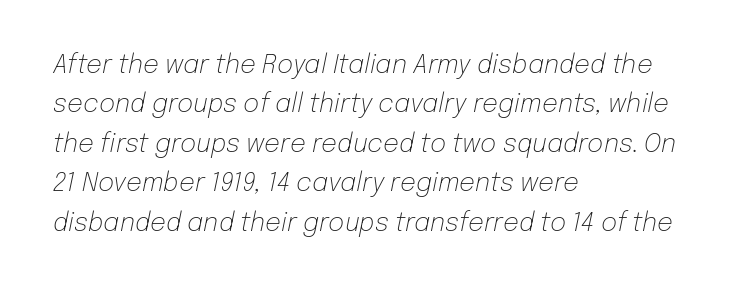
Q: Is the text bold? A: No.
Q: Is the text italic (slanted)? A: Yes, it leans right by about 12 degrees.
Q: Is the text underlined? A: No.
Q: How is the paragraph aligned? A: Left-aligned.
Q: Is the spacing between letters normal or unusually wide? A: Normal.
Q: Is the spacing between lines tight, normal or loose? A: Normal.
